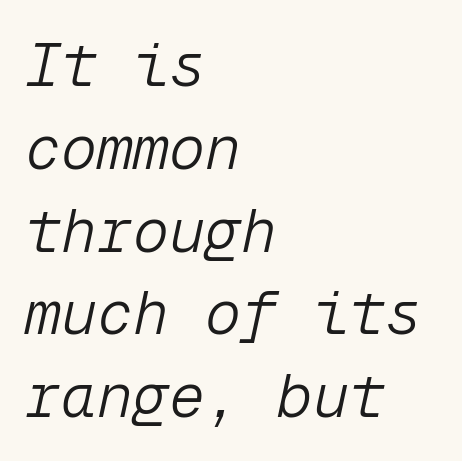
Characters follow at the spacing the type designer built in. Nobody drew a line under any word here. Reading down the block, your eye returns to a fixed left position each line. Fixed-width glyphs throughout — classic coding-font behaviour. The block of text has a typical density, with ordinary space between rows.
